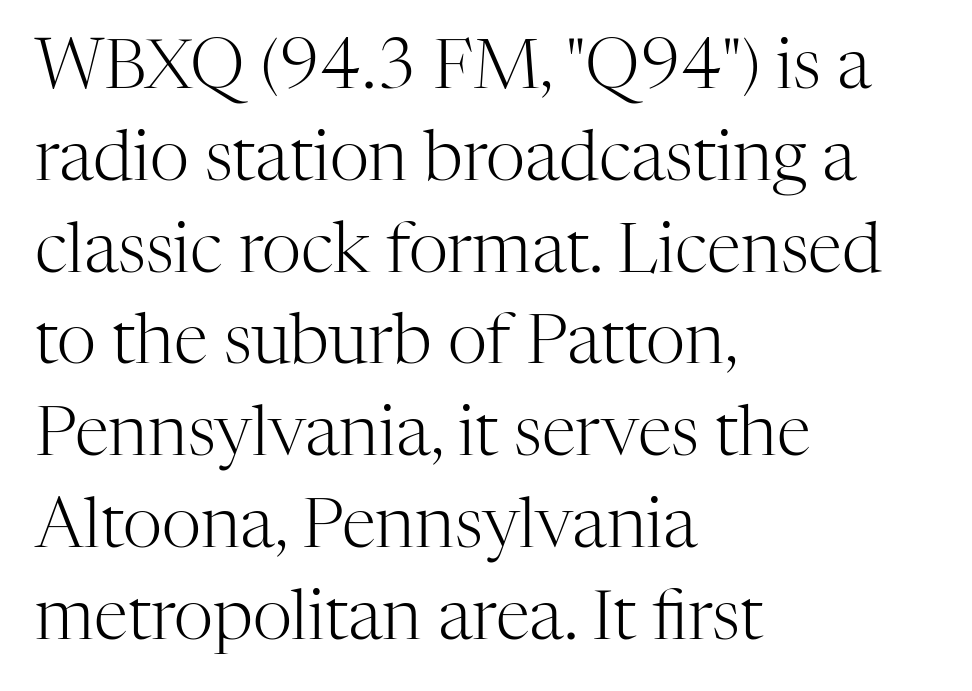
The string is rendered with underlining switched off. The rendering anchors every line to the left-hand side. Do the characters align in a grid? No, the font is proportional. A typesetter would call this leading conventional body-copy spacing. The weight would be labelled regular, book, light, or lighter still. Characters remain perfectly vertical along every line.
